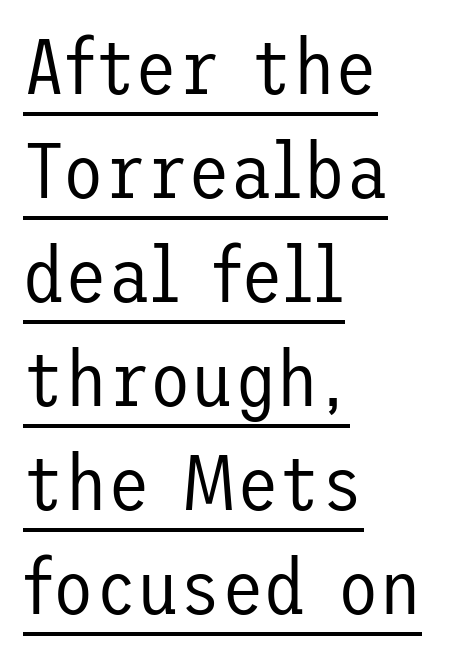
{"serif": "no", "italic": "no", "bold": "no", "weight": "regular", "width": "normal", "stroke_contrast": "low", "x_height": "medium", "underline": "yes", "align": "left", "line_spacing": "normal", "line_spacing_ratio": 1.35, "letter_spacing": "normal", "letter_spacing_em": 0.0, "glyph_px": 77}
